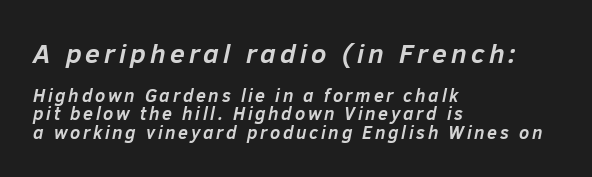
{"italic": "yes", "lean": "right", "slant_degrees": 12, "bold": "yes", "underline": "no", "align": "left", "line_spacing": "tight", "line_spacing_ratio": 1.02, "larger_block": "first", "size_ratio": 1.5, "glyph_px": 27}
